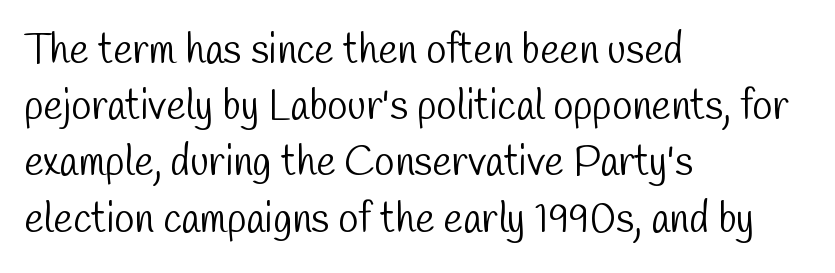
The image shows 41 px light, condensed sans-serif type; set left-aligned, normal line spacing (1.37x), normal letter spacing, not underlined; low stroke contrast and a medium x-height.
